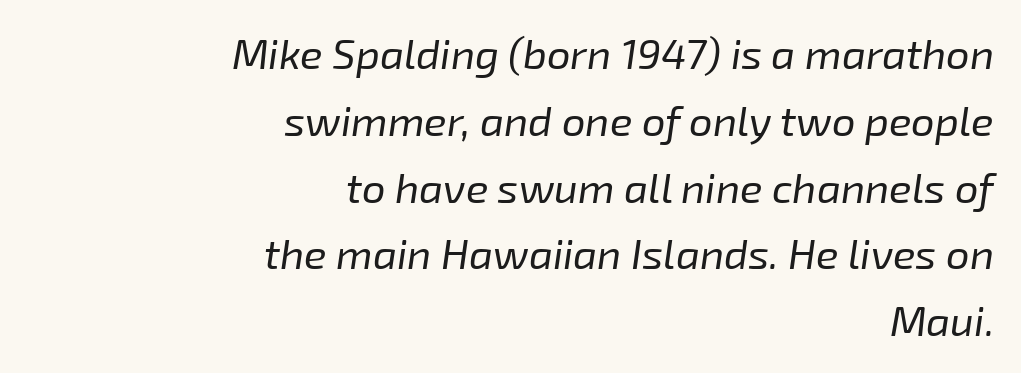
The image shows 42 px regular-weight type, italic (leaning right); set right-aligned, normal line spacing (1.59x), normal letter spacing, not underlined; low stroke contrast and a medium x-height.
